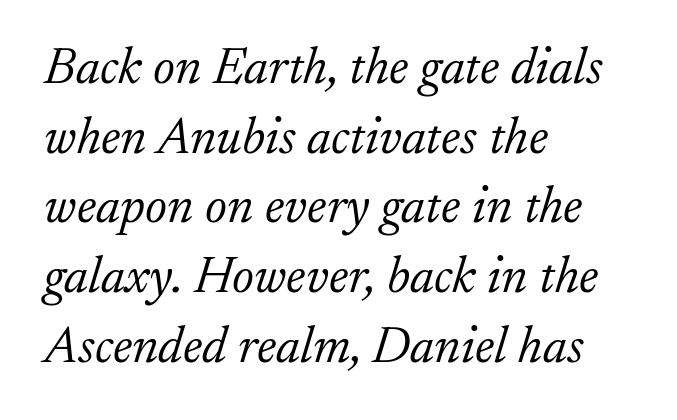
Compared with a centered layout, this one pins lines to the left instead. Ink coverage per letter is moderate at most. The area under the type is left untouched. Stroke terminals: seriffed. The designer left line spacing at the default.
